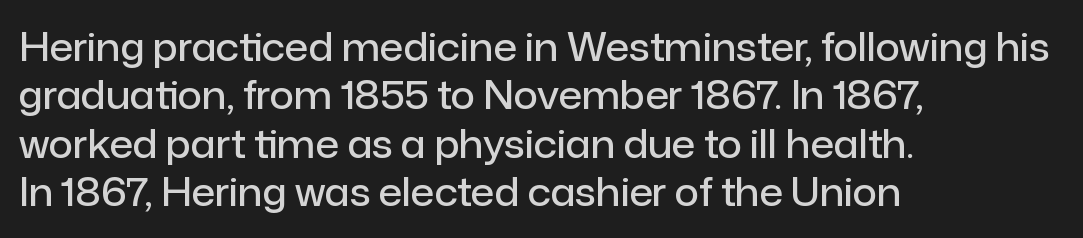
Q: Is the text bold? A: Semi-bold.
Q: Is the text italic (slanted)? A: No, it is upright.
Q: Is the typeface a serif or a sans-serif typeface? A: Sans-serif.
Q: Is the text underlined? A: No.
Q: How is the paragraph aligned? A: Left-aligned.
Q: Is the spacing between letters normal or unusually wide? A: Normal.
Q: Is the spacing between lines tight, normal or loose? A: Normal.
Q: Width (condensed, normal, or wide)? A: Normal.
Q: Stroke contrast? A: Low.
Q: x-height? A: Medium.
Q: Monospaced? A: No.
